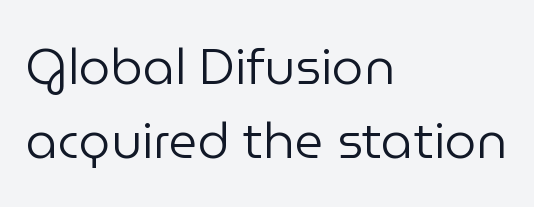
The image shows 50 px regular-weight sans-serif type, upright; set left-aligned, normal line spacing (1.48x), normal letter spacing, not underlined; low stroke contrast and a medium x-height.
